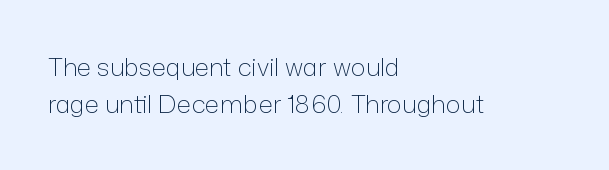
{"italic": "no", "bold": "no", "underline": "no", "align": "left", "line_spacing": "normal", "line_spacing_ratio": 1.49, "letter_spacing": "normal", "letter_spacing_em": 0.0, "glyph_px": 25}
